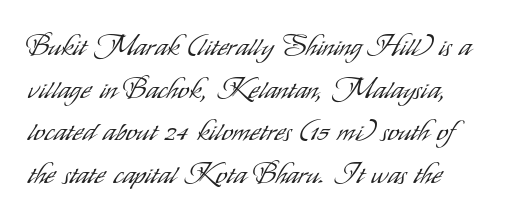
A typesetter would label this face a sans. Is this a fixed-width face? No — the glyphs have proportional, varying widths. The designer left line spacing at the default. The strip under each line holds only bare page. Stroke mass is kept to a normal reading level or below. Glyph-to-glyph distance matches everyday printed text.
